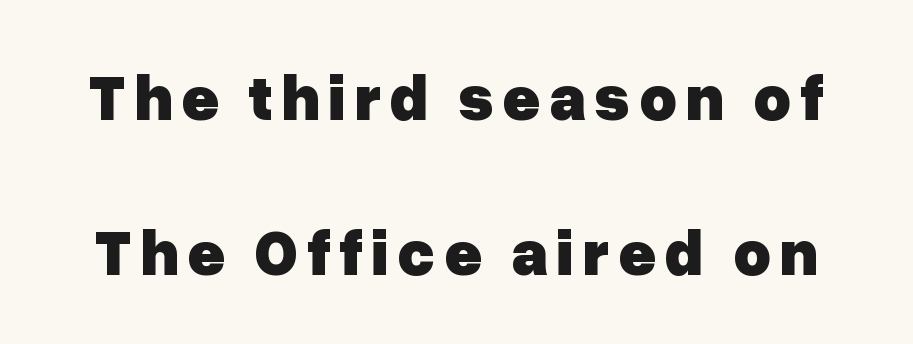
The image shows 65 px heavy sans-serif type, upright; set loose line spacing (2.38x), not underlined; low stroke contrast and a medium x-height.
